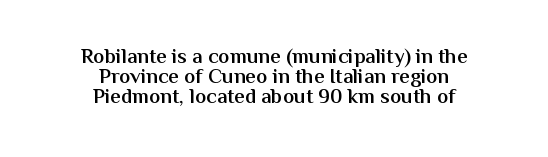
Q: Is the text bold? A: Semi-bold.
Q: Is the text italic (slanted)? A: No, it is upright.
Q: Is the text underlined? A: No.
Q: How is the paragraph aligned? A: Centered.
Q: Is the spacing between letters normal or unusually wide? A: Normal.
Q: Is the spacing between lines tight, normal or loose? A: Tight.
